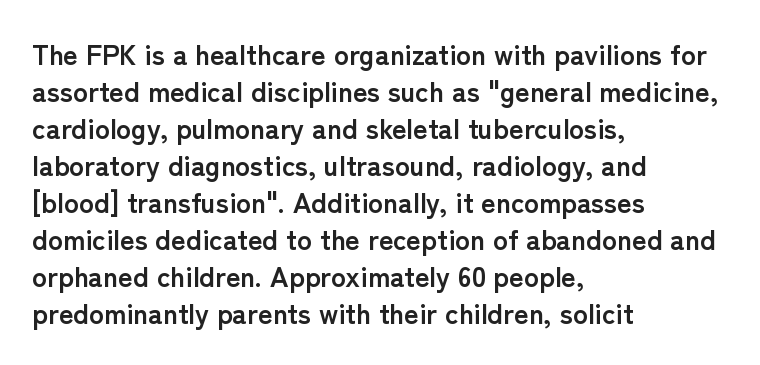
Its strokes are broad and dark, the hallmark of bold type. Tracking value appears to be zero — textbook default spacing. Is this a fixed-width face? No — the glyphs have proportional, varying widths. The paragraph shown leans on its left margin. Tall strokes in this sample are plumb rather than angled.
